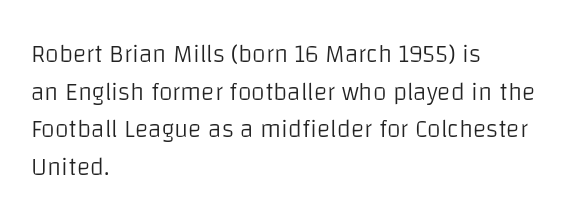
The image shows 25 px text type, upright; set left-aligned, normal line spacing (1.51x), normal letter spacing, not underlined.
